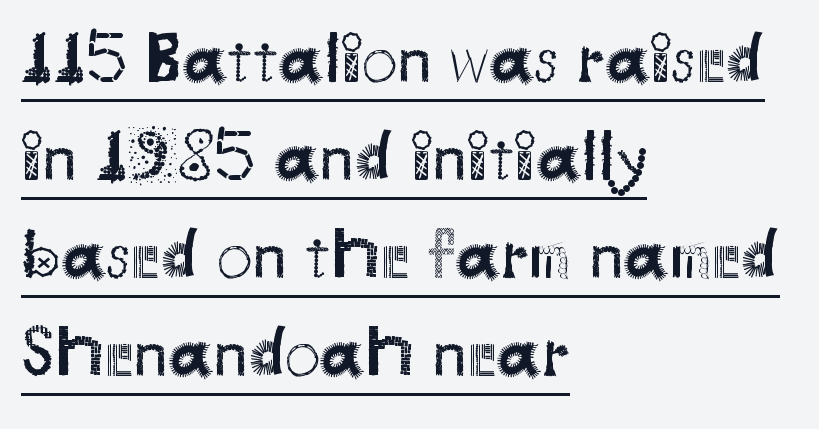
The image shows 71 px regular-weight sans-serif type, upright; set left-aligned, normal line spacing (1.38x), normal letter spacing, underlined; medium stroke contrast and a small x-height.
